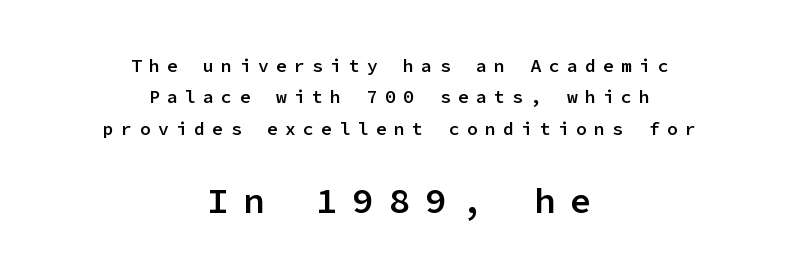
The image shows 36 px semibold sans-serif type, upright, monospaced; set centered, line spacing 1.74x, unusually wide letter spacing (+0.41 em), not underlined; the second (bottom) block is 2.0x larger; low stroke contrast and a medium x-height.
